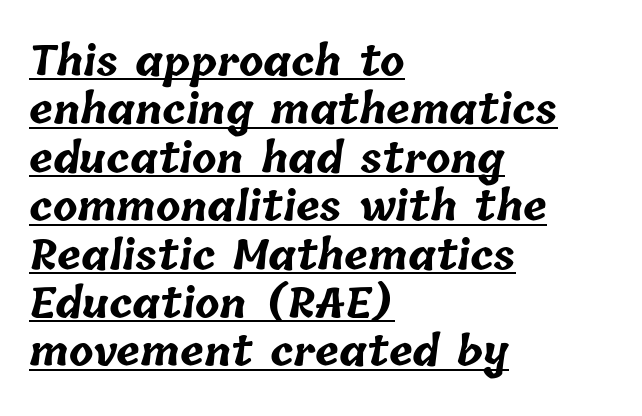
Q: Is the text bold? A: Yes.
Q: Is the text underlined? A: Yes.
Q: How is the paragraph aligned? A: Left-aligned.
Q: Is the spacing between letters normal or unusually wide? A: Normal.
Q: Width (condensed, normal, or wide)? A: Normal.
Q: Stroke contrast? A: Low.
Q: x-height? A: Medium.
Q: Monospaced? A: No.
